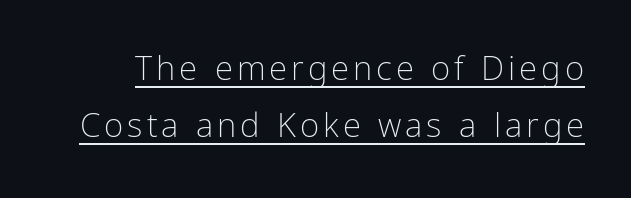
Q: Is the text bold? A: No.
Q: Is the text italic (slanted)? A: No, it is upright.
Q: Is the typeface a serif or a sans-serif typeface? A: Sans-serif.
Q: Is the text underlined? A: Yes.
Q: Width (condensed, normal, or wide)? A: Condensed.
Q: Stroke contrast? A: Low.
Q: x-height? A: Medium.
Q: Monospaced? A: No.
